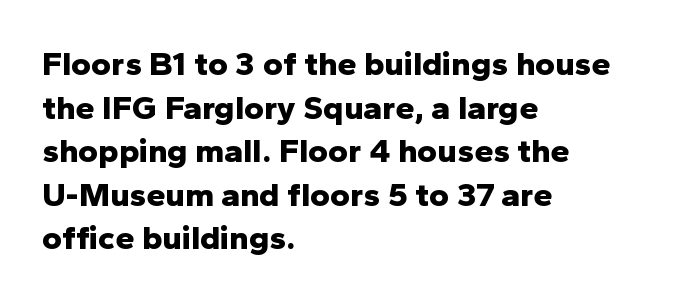
The image shows 34 px bold sans-serif type, upright; set left-aligned, normal line spacing (1.28x), normal letter spacing, not underlined; low stroke contrast and a medium x-height.
